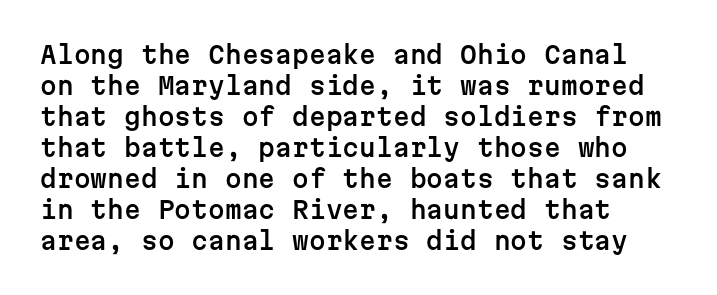
The image shows 24 px text type, upright; set left-aligned, normal line spacing (1.29x), normal letter spacing, not underlined.
